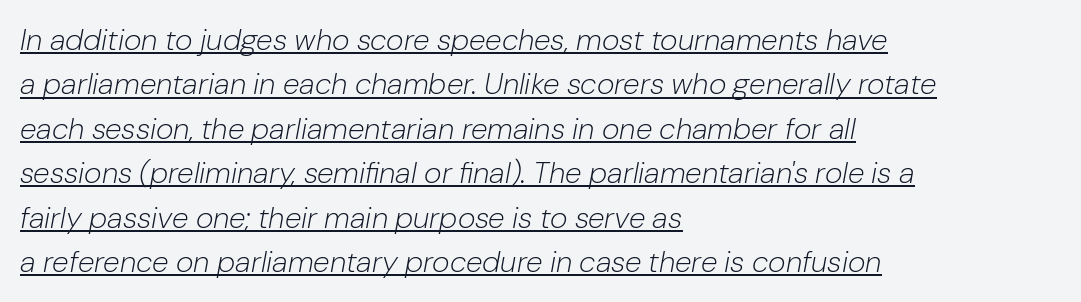
The image shows 30 px light type, italic (leaning right); set left-aligned, normal line spacing (1.48x), normal letter spacing, underlined; low stroke contrast and a medium x-height.
